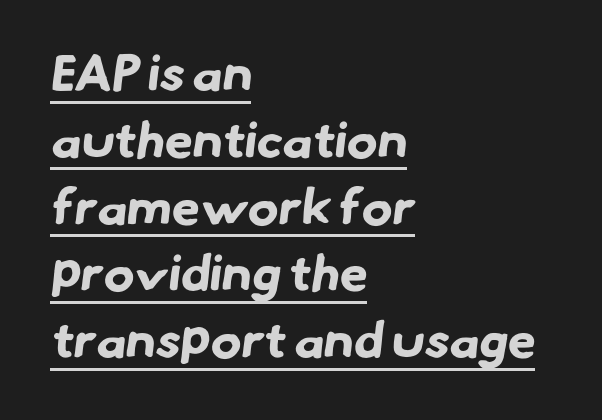
A full-strength bold gives these letters their thick strokes. These characters rest on top of a visible drawn line. The letters advance in unequal steps, a hallmark of proportional type. Type style note: lacks serifs. There is no visible air inserted between adjacent glyphs. The rendering anchors every line to the left-hand side.
